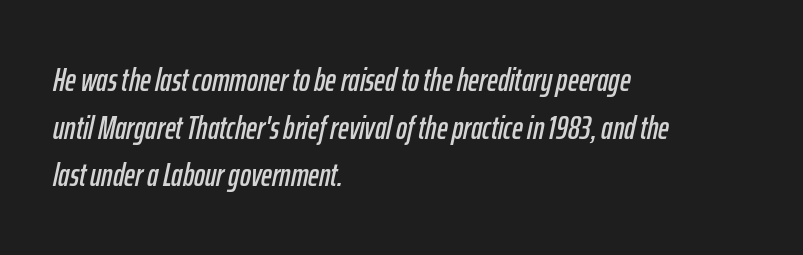
{"italic": "yes", "lean": "right", "slant_degrees": 12, "width": "condensed", "stroke_contrast": "low", "x_height": "medium", "monospaced": "no", "underline": "no", "align": "left", "line_spacing": "normal", "line_spacing_ratio": 1.44, "letter_spacing": "normal", "letter_spacing_em": 0.0, "glyph_px": 33}
